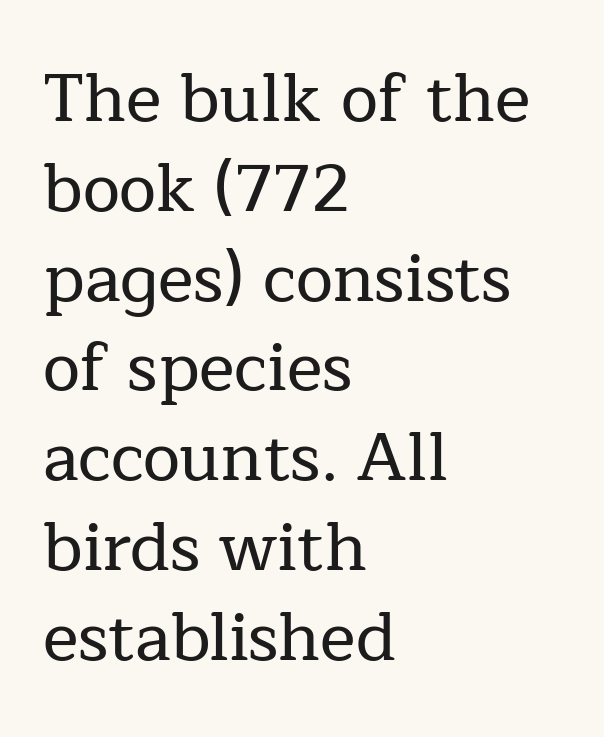
Q: Is the text italic (slanted)? A: No, it is upright.
Q: Is the typeface a serif or a sans-serif typeface? A: Serif.
Q: Is the text underlined? A: No.
Q: How is the paragraph aligned? A: Left-aligned.
Q: Is the spacing between letters normal or unusually wide? A: Normal.
Q: Is the spacing between lines tight, normal or loose? A: Normal.
Q: Width (condensed, normal, or wide)? A: Normal.
Q: Stroke contrast? A: Low.
Q: x-height? A: Medium.
Q: Monospaced? A: No.
